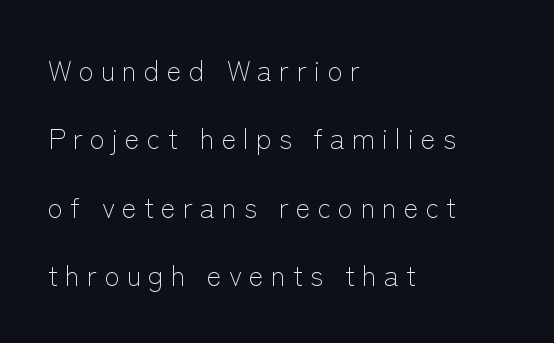
{"serif": "no", "italic": "no", "bold": "no", "weight": "light", "width": "normal", "stroke_contrast": "low", "x_height": "medium", "monospaced": "no", "underline": "no", "align": "left", "line_spacing": "loose", "line_spacing_ratio": 2.44, "letter_spacing": "wide", "letter_spacing_em": 0.25, "glyph_px": 28}
